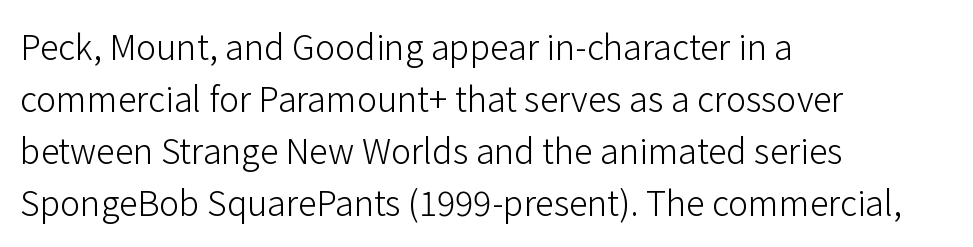
The image shows 34 px light sans-serif type, upright; set left-aligned, normal line spacing (1.53x), normal letter spacing, not underlined; low stroke contrast and a medium x-height.
